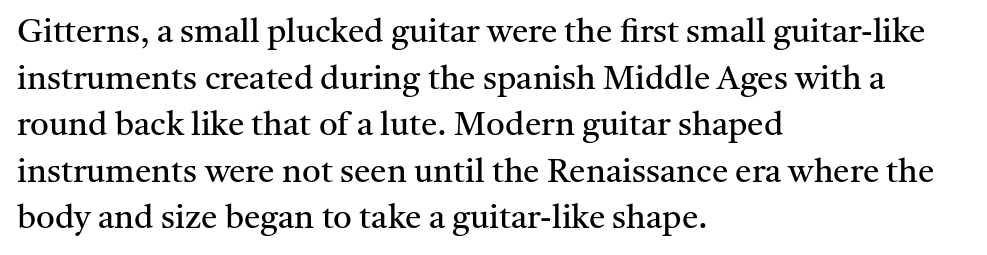
{"serif": "yes", "italic": "no", "bold": "no", "weight": "regular", "width": "normal", "stroke_contrast": "medium", "x_height": "medium", "monospaced": "no", "underline": "no", "align": "left", "line_spacing": "normal", "line_spacing_ratio": 1.41, "letter_spacing": "normal", "letter_spacing_em": 0.0, "glyph_px": 33}
